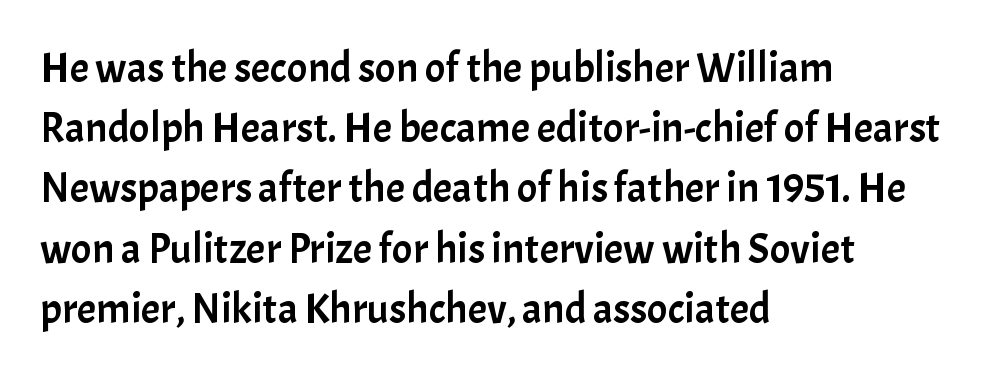
The image shows 43 px sans-serif type, upright; set left-aligned, normal line spacing (1.4x), normal letter spacing, not underlined; low stroke contrast and a medium x-height.
